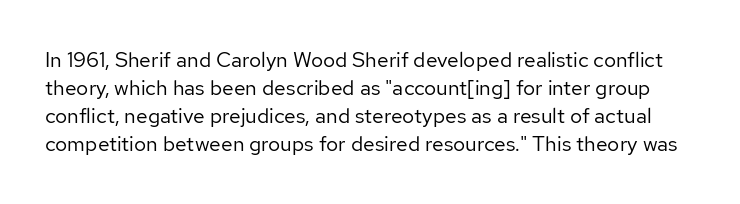
{"italic": "no", "bold": "no", "underline": "no", "line_spacing": "normal", "line_spacing_ratio": 1.34, "letter_spacing": "normal", "letter_spacing_em": 0.0, "glyph_px": 21}
